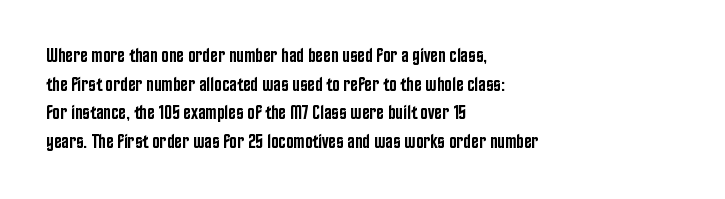
Q: Is the text bold? A: Semi-bold.
Q: Is the text italic (slanted)? A: No, it is upright.
Q: Is the text underlined? A: No.
Q: How is the paragraph aligned? A: Left-aligned.
Q: Is the spacing between letters normal or unusually wide? A: Normal.
Q: Is the spacing between lines tight, normal or loose? A: Normal.
